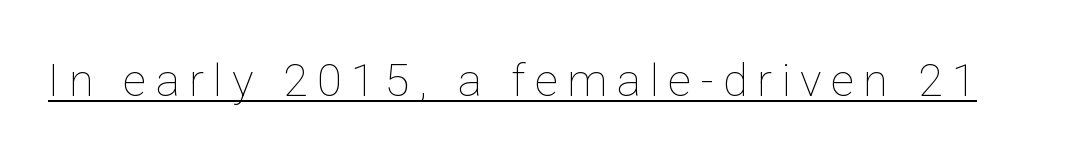
What decoration does the sample have? An underline. The axis of the letterforms is exactly vertical. Spacing between characters has been opened up far beyond the box default. The letterforms sit at book weight or below. Looks like regular typesetting: each glyph gets only the width it needs.
